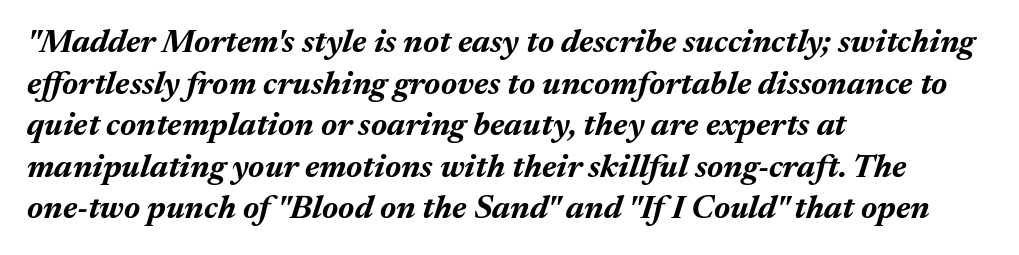
The passage shown leans; its letterforms are oblique. Summary of vertical rhythm: regular, with standard interline spacing. A full-strength bold gives these letters their thick strokes. You could not count columns in this text — the font is proportionally spaced. Left-aligned paragraph, ragged on the right. Lines of text with bare space underneath.
